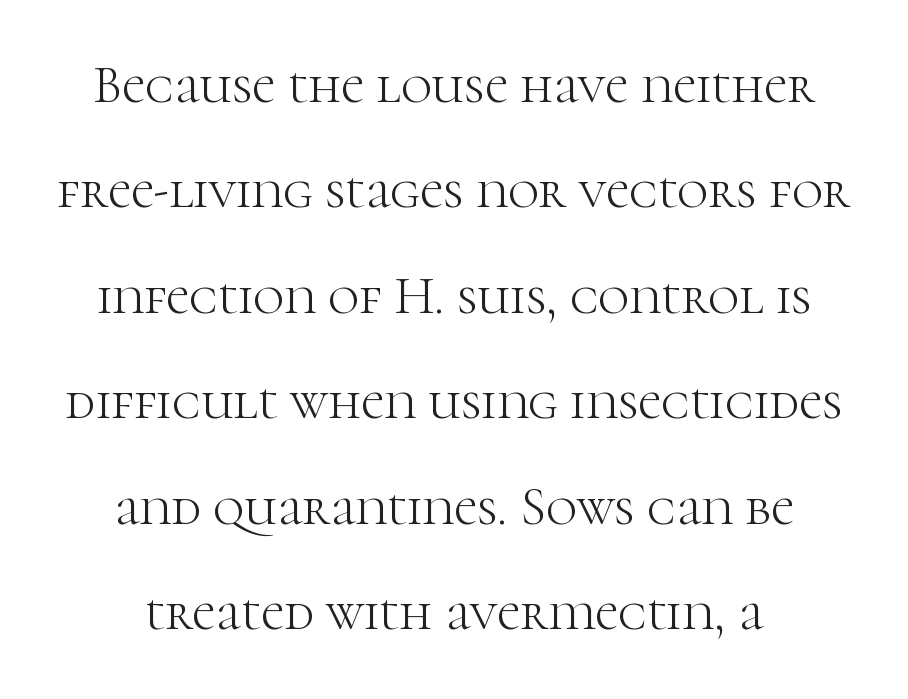
Q: Is the text bold? A: No.
Q: Is the text italic (slanted)? A: No, it is upright.
Q: Is the typeface a serif or a sans-serif typeface? A: Serif.
Q: Is the text underlined? A: No.
Q: How is the paragraph aligned? A: Centered.
Q: Is the spacing between letters normal or unusually wide? A: Normal.
Q: Is the spacing between lines tight, normal or loose? A: Loose.
Q: Width (condensed, normal, or wide)? A: Normal.
Q: Stroke contrast? A: High.
Q: x-height? A: Medium.
Q: Monospaced? A: No.
